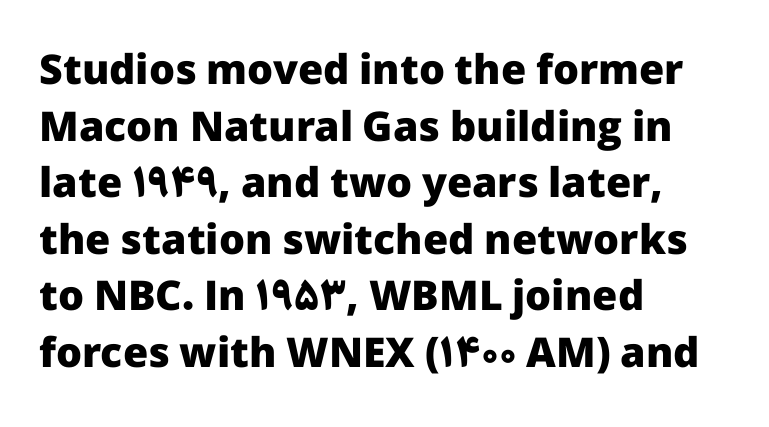
{"serif": "no", "italic": "no", "bold": "yes", "weight": "heavy", "width": "normal", "stroke_contrast": "low", "x_height": "medium", "monospaced": "no", "underline": "no", "align": "left", "line_spacing": "normal", "line_spacing_ratio": 1.38, "letter_spacing": "normal", "letter_spacing_em": 0.0, "glyph_px": 41}
